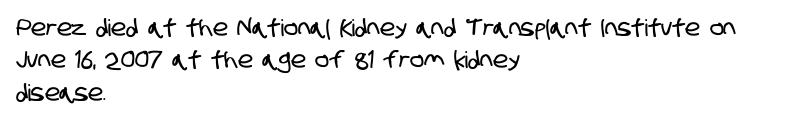
Q: Is the text underlined? A: No.
Q: How is the paragraph aligned? A: Left-aligned.
Q: Is the spacing between letters normal or unusually wide? A: Normal.
Q: Is the spacing between lines tight, normal or loose? A: Normal.
